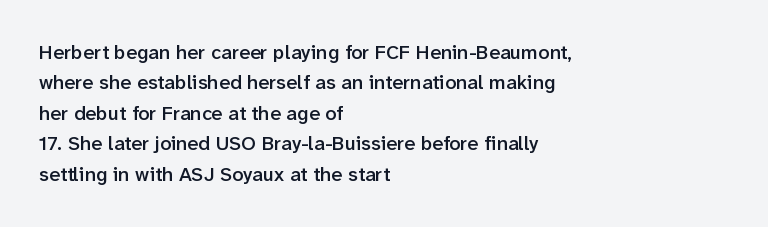
The image shows 20 px text type, upright; set left-aligned, normal line spacing (1.52x), normal letter spacing, not underlined.
